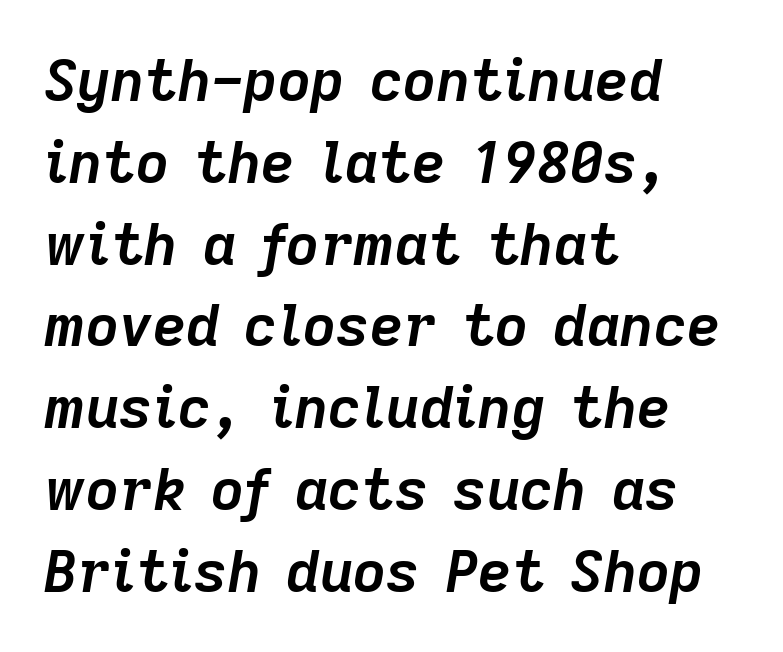
Q: Is the text bold? A: Yes.
Q: Is the text italic (slanted)? A: Yes, it leans right by about 9 degrees.
Q: Is the text underlined? A: No.
Q: How is the paragraph aligned? A: Left-aligned.
Q: Is the spacing between letters normal or unusually wide? A: Normal.
Q: Is the spacing between lines tight, normal or loose? A: Normal.
Q: Width (condensed, normal, or wide)? A: Normal.
Q: Stroke contrast? A: Low.
Q: x-height? A: Medium.
Q: Monospaced? A: No.
